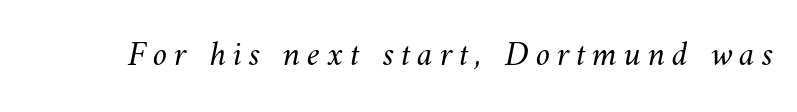
{"bold": "no", "weight": "light", "width": "normal", "stroke_contrast": "medium", "x_height": "small", "monospaced": "no", "underline": "no", "glyph_px": 36}
